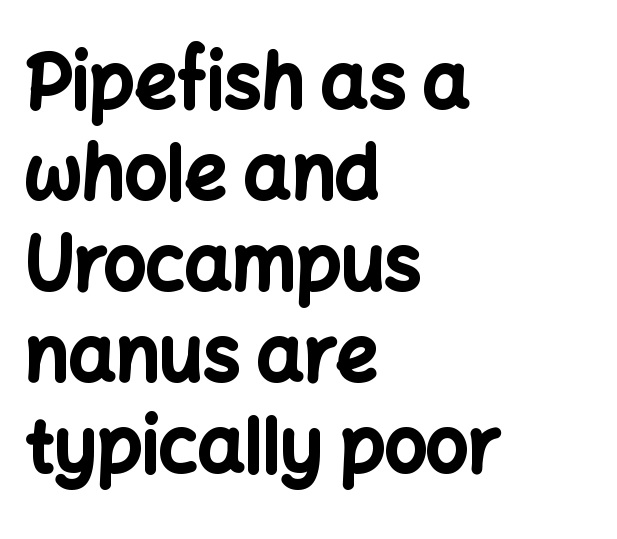
{"serif": "no", "italic": "no", "bold": "yes", "weight": "bold", "width": "normal", "stroke_contrast": "low", "x_height": "medium", "monospaced": "no", "underline": "no", "align": "left", "line_spacing_ratio": 1.23, "letter_spacing": "normal", "letter_spacing_em": 0.0, "glyph_px": 74}
